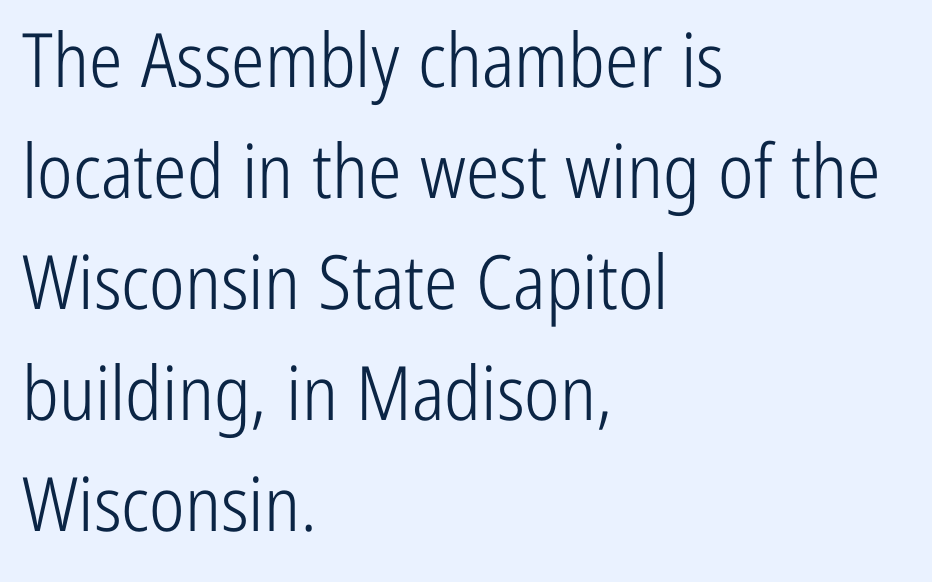
These lines sit exactly where default settings would place them. A typesetter would call this proportional, since set widths differ per character. Teacher's note: observe the even left margin — that is flush-left alignment. A typesetter would mark this as roman, not italic. No word sits above an underline.
